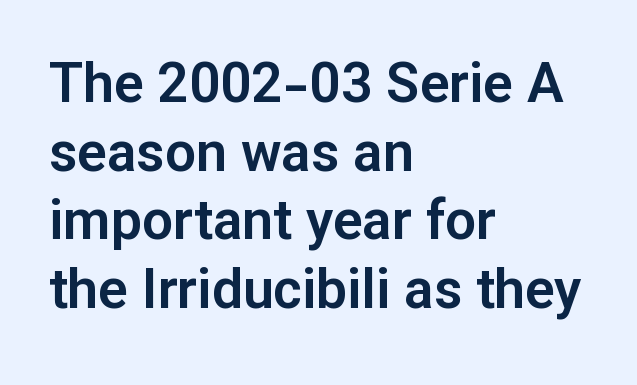
{"serif": "no", "italic": "no", "width": "normal", "stroke_contrast": "low", "x_height": "medium", "monospaced": "no", "underline": "no", "align": "left", "line_spacing": "normal", "line_spacing_ratio": 1.25, "letter_spacing": "normal", "letter_spacing_em": 0.0, "glyph_px": 55}
